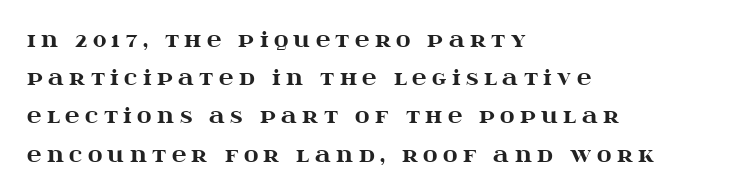
The image shows 20 px bold type, upright; set left-aligned, loose line spacing (1.91x), unusually wide letter spacing (+0.27 em), not underlined.
